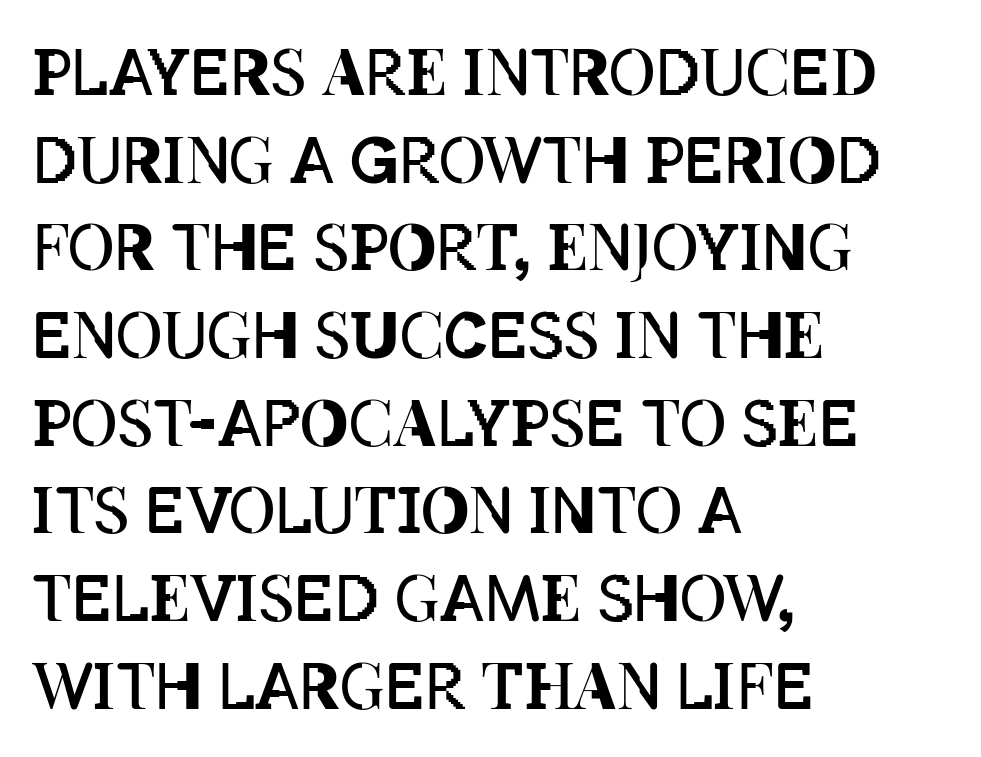
Q: Is the text bold? A: No.
Q: Is the text italic (slanted)? A: No, it is upright.
Q: Is the text underlined? A: No.
Q: How is the paragraph aligned? A: Left-aligned.
Q: Is the spacing between letters normal or unusually wide? A: Normal.
Q: Is the spacing between lines tight, normal or loose? A: Normal.
Q: Width (condensed, normal, or wide)? A: Condensed.
Q: Stroke contrast? A: Low.
Q: x-height? A: Large.
Q: Monospaced? A: No.
